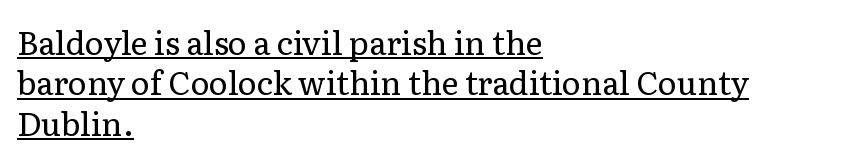
Q: Is the text bold? A: No.
Q: Is the text italic (slanted)? A: No, it is upright.
Q: Is the typeface a serif or a sans-serif typeface? A: Serif.
Q: Is the text underlined? A: Yes.
Q: How is the paragraph aligned? A: Left-aligned.
Q: Is the spacing between letters normal or unusually wide? A: Normal.
Q: Is the spacing between lines tight, normal or loose? A: Normal.
Q: Width (condensed, normal, or wide)? A: Normal.
Q: Stroke contrast? A: Low.
Q: x-height? A: Medium.
Q: Monospaced? A: No.
